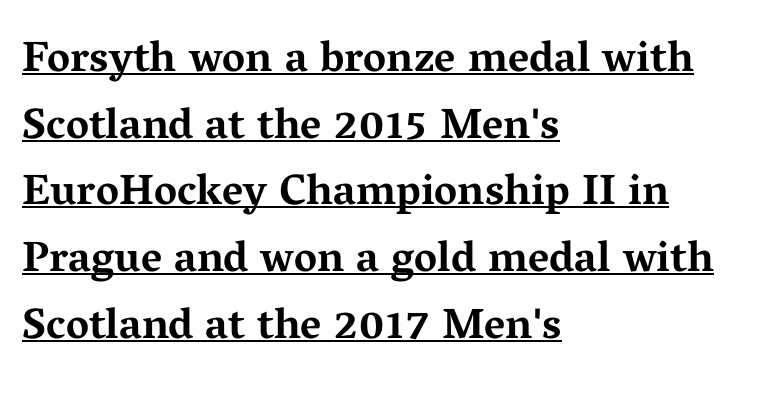
A classic flush-left, rag-right setting is used for this passage. What decoration does the sample have? An underline. The font family rendered here belongs to the serif group. The line texture is even and compact thanks to regular tracking. Compared with an ordinary text face, these strokes are far heavier — a full bold.
